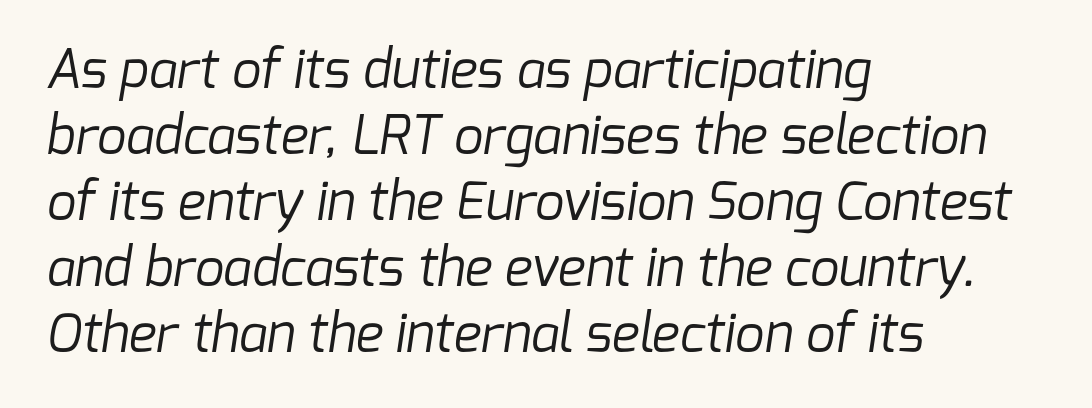
{"serif": "no", "bold": "no", "weight": "regular", "width": "normal", "stroke_contrast": "low", "x_height": "medium", "monospaced": "no", "underline": "no", "align": "left", "line_spacing": "normal", "line_spacing_ratio": 1.27, "letter_spacing": "normal", "letter_spacing_em": 0.0, "glyph_px": 52}
